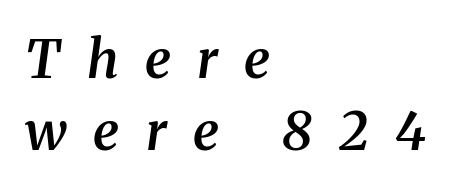
Every row of glyphs begins at an identical x-position on the left. Evenly set lines give the paragraph a standard silhouette. Underline: absent. The font's italic variant was chosen for this text.
